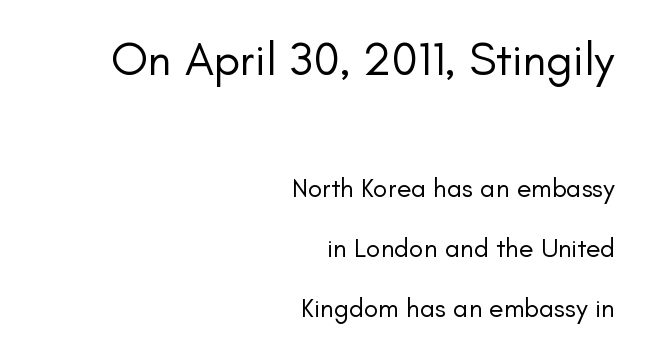
The image shows 47 px regular-weight sans-serif type, upright; set right-aligned, loose line spacing (2.21x), normal letter spacing, not underlined; the first (top) block is 1.74x larger; low stroke contrast and a small x-height.
